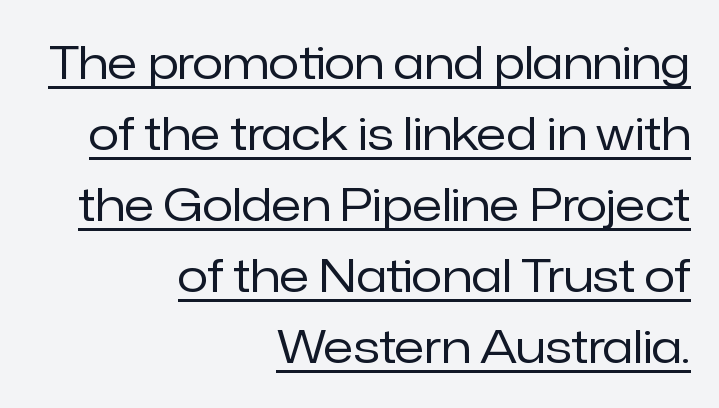
The image shows 45 px regular-weight sans-serif type, upright; set right-aligned, normal line spacing (1.58x), normal letter spacing, underlined; low stroke contrast and a medium x-height.
